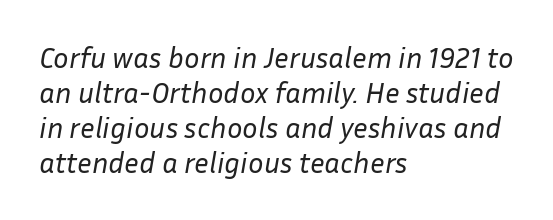
The image shows 29 px regular-weight type, italic (leaning right); set left-aligned, line spacing 1.21x, normal letter spacing, not underlined; low stroke contrast and a medium x-height.
